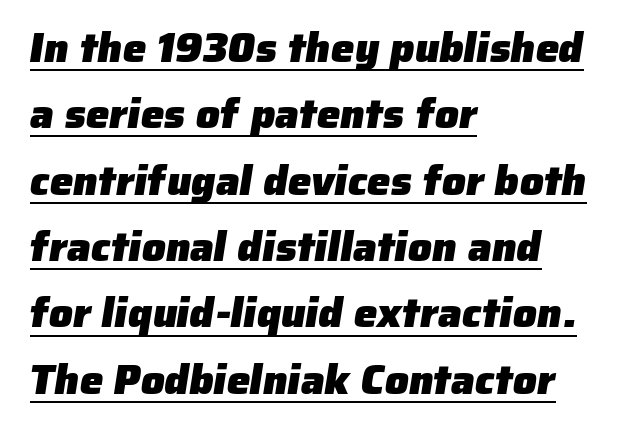
Q: Is the text bold? A: Yes.
Q: Is the typeface a serif or a sans-serif typeface? A: Sans-serif.
Q: Is the text underlined? A: Yes.
Q: How is the paragraph aligned? A: Left-aligned.
Q: Is the spacing between letters normal or unusually wide? A: Normal.
Q: Is the spacing between lines tight, normal or loose? A: Normal.
Q: Width (condensed, normal, or wide)? A: Normal.
Q: Stroke contrast? A: Low.
Q: x-height? A: Medium.
Q: Monospaced? A: No.
